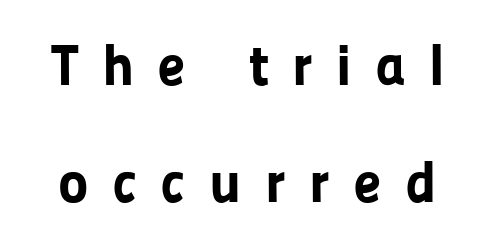
Q: Is the text bold? A: Yes.
Q: Is the text italic (slanted)? A: No, it is upright.
Q: Is the typeface a serif or a sans-serif typeface? A: Sans-serif.
Q: Is the text underlined? A: No.
Q: Is the spacing between letters normal or unusually wide? A: Unusually wide.
Q: Is the spacing between lines tight, normal or loose? A: Loose.
Q: Width (condensed, normal, or wide)? A: Normal.
Q: Stroke contrast? A: Low.
Q: x-height? A: Medium.
Q: Monospaced? A: No.
